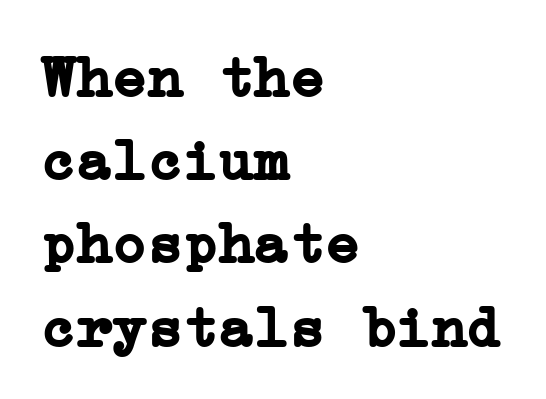
{"serif": "yes", "italic": "no", "bold": "yes", "weight": "semibold", "width": "normal", "stroke_contrast": "low", "x_height": "medium", "underline": "no", "align": "left", "line_spacing": "normal", "line_spacing_ratio": 1.41, "letter_spacing": "normal", "letter_spacing_em": 0.0, "glyph_px": 59}
